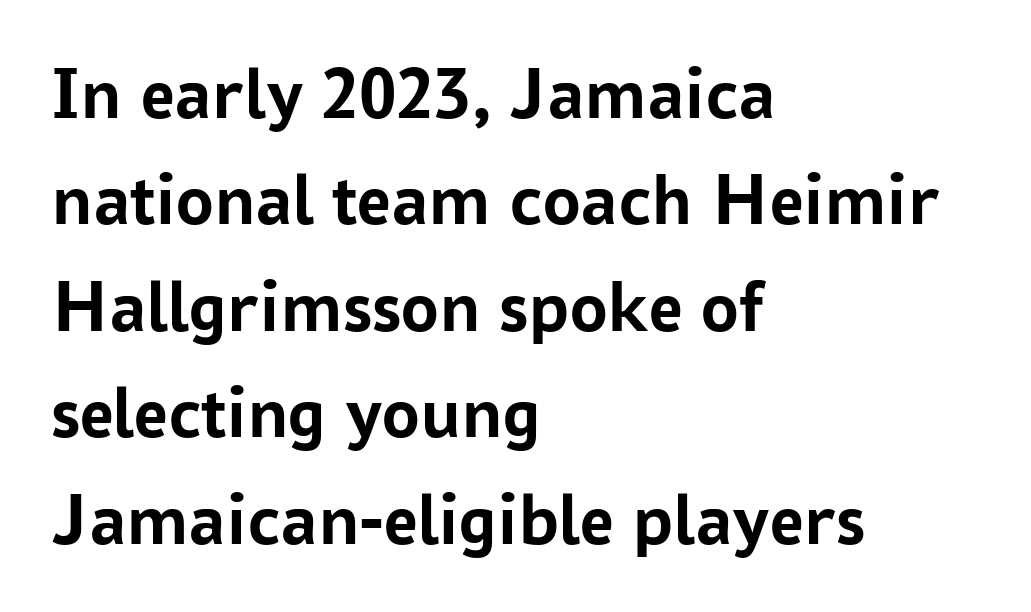
The image shows 75 px semibold sans-serif type, upright; set left-aligned, normal line spacing (1.42x), normal letter spacing, not underlined; low stroke contrast and a medium x-height.
